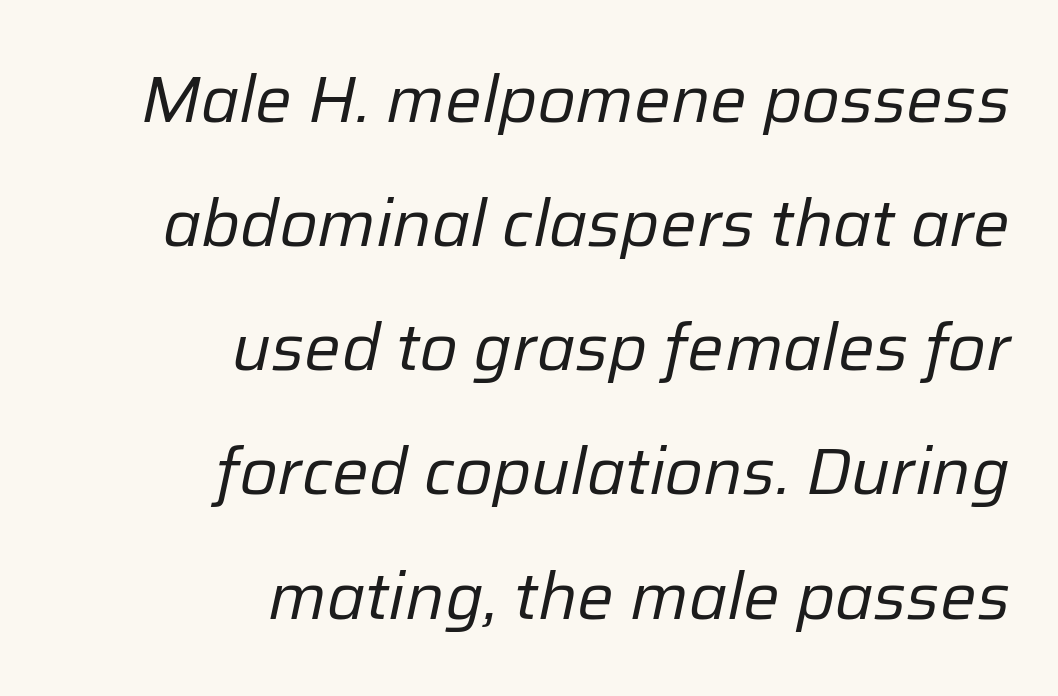
The image shows 65 px regular-weight type, italic (leaning right); set right-aligned, loose line spacing (1.91x), normal letter spacing, not underlined; low stroke contrast and a medium x-height.
